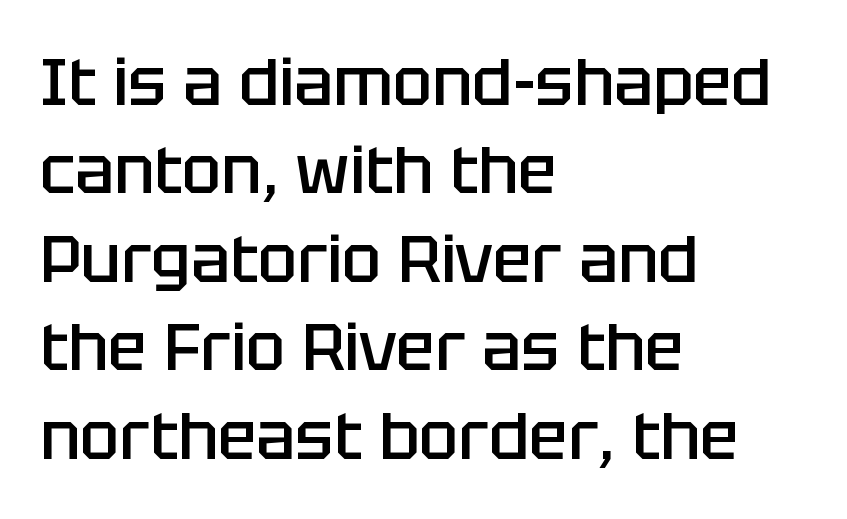
Q: Is the text bold? A: Semi-bold.
Q: Is the text italic (slanted)? A: No, it is upright.
Q: Is the typeface a serif or a sans-serif typeface? A: Sans-serif.
Q: Is the text underlined? A: No.
Q: How is the paragraph aligned? A: Left-aligned.
Q: Is the spacing between letters normal or unusually wide? A: Normal.
Q: Is the spacing between lines tight, normal or loose? A: Normal.
Q: Width (condensed, normal, or wide)? A: Normal.
Q: Stroke contrast? A: Low.
Q: x-height? A: Large.
Q: Monospaced? A: No.
